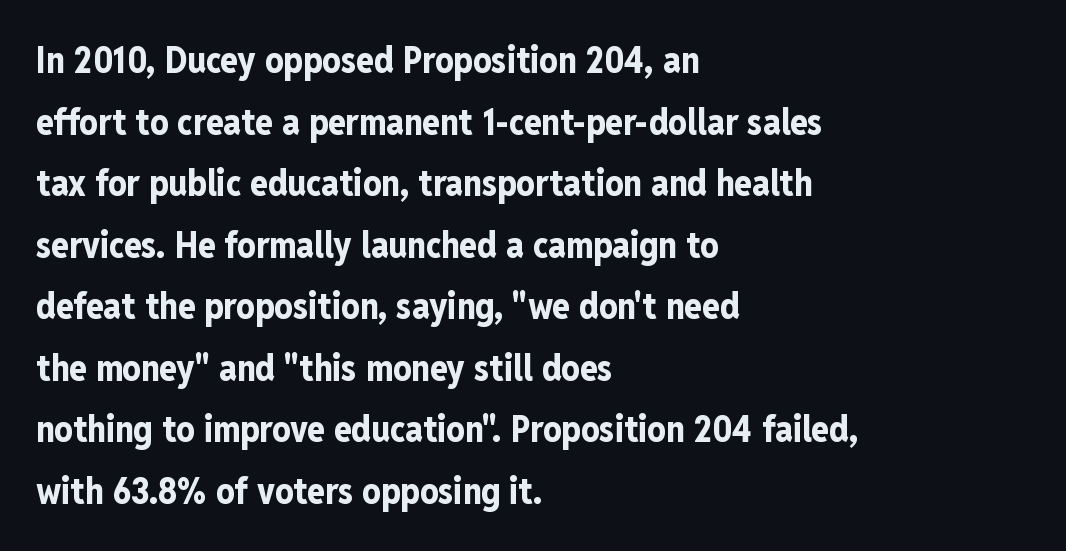
The image shows 36 px bold, condensed sans-serif type, upright; set left-aligned, line spacing 1.71x, normal letter spacing, not underlined; low stroke contrast and a medium x-height.
